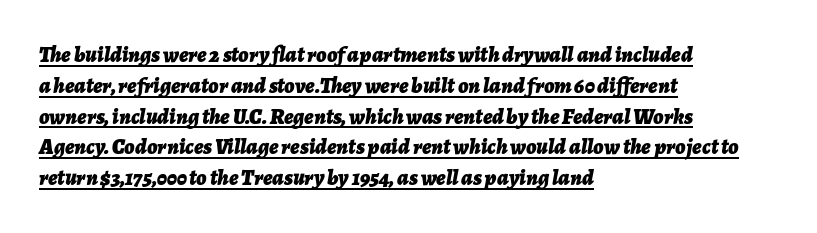
{"italic": "yes", "lean": "right", "slant_degrees": 7, "bold": "yes", "underline": "yes", "align": "left", "line_spacing": "normal", "line_spacing_ratio": 1.4, "letter_spacing": "normal", "letter_spacing_em": 0.0, "glyph_px": 22}
